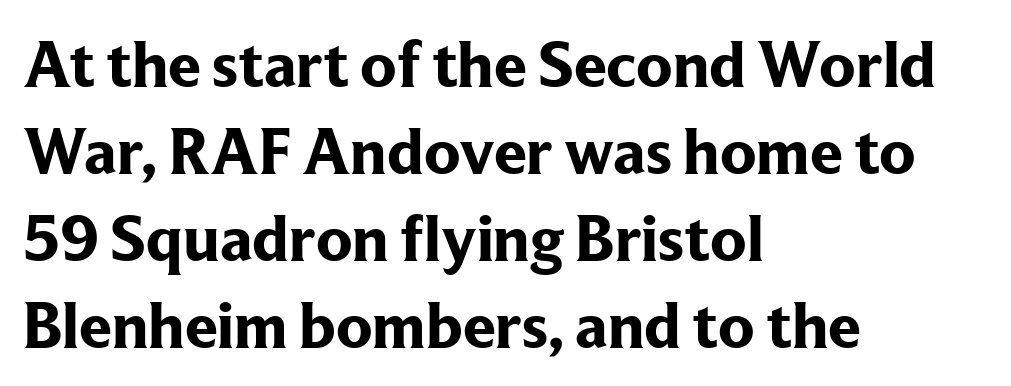
The image shows 66 px bold serif type, upright; set left-aligned, normal line spacing (1.32x), normal letter spacing, not underlined; low stroke contrast and a medium x-height.
